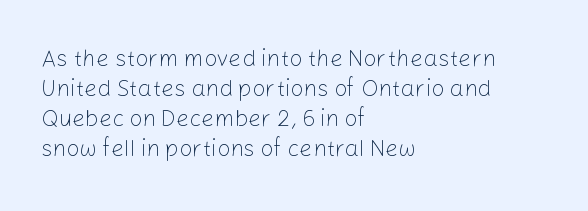
The lines are quadded left. The font sits on the lighter half of the weight spectrum, regular included. Tracking here is standard; glyphs follow each other at the usual distance. Italic? Not at all — the glyphs are vertical. Rule under the text: the space is simply empty.
